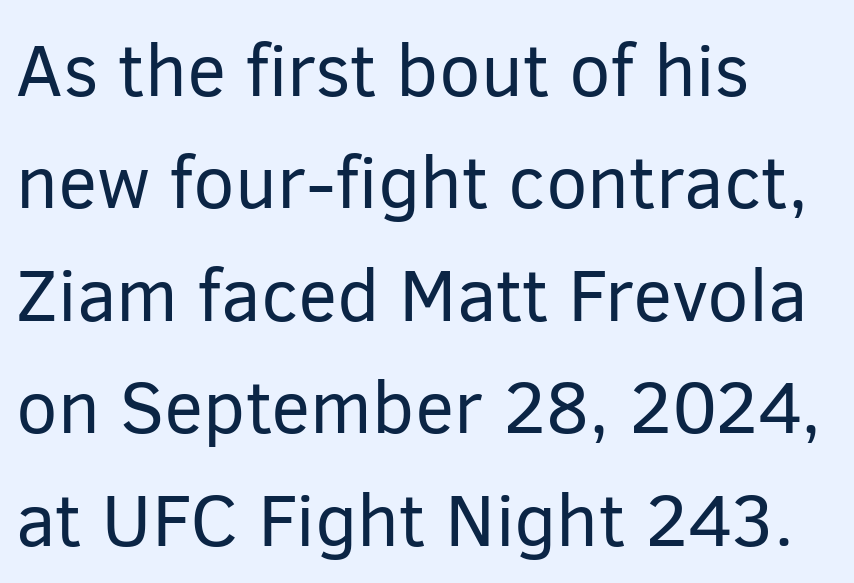
The passage shown stacks its lines at a standard gap. Plain, unruled lines of type. Varying glyph widths throughout — classic text-font behaviour. A classic flush-left, rag-right setting is used for this passage.
